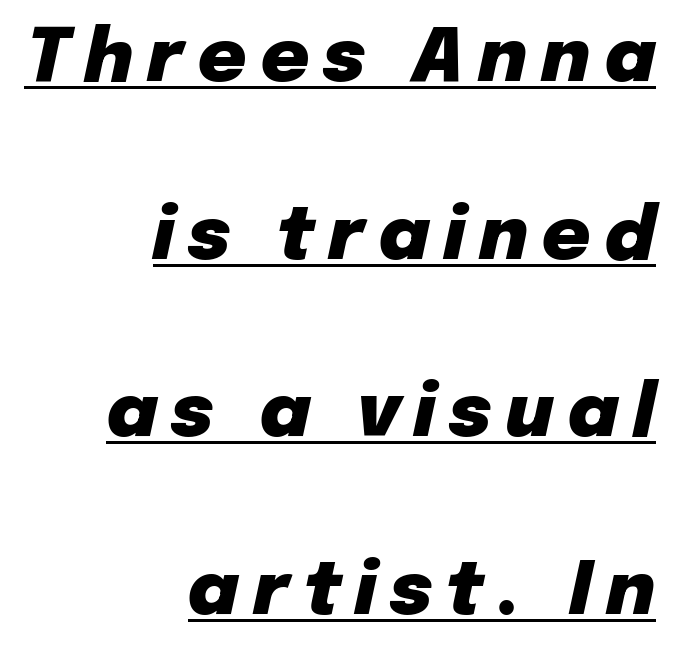
Q: Is the text bold? A: Yes.
Q: Is the text italic (slanted)? A: Yes, it leans right by about 12 degrees.
Q: Is the text underlined? A: Yes.
Q: How is the paragraph aligned? A: Right-aligned.
Q: Is the spacing between lines tight, normal or loose? A: Loose.
Q: Width (condensed, normal, or wide)? A: Normal.
Q: Stroke contrast? A: Low.
Q: x-height? A: Medium.
Q: Monospaced? A: No.
